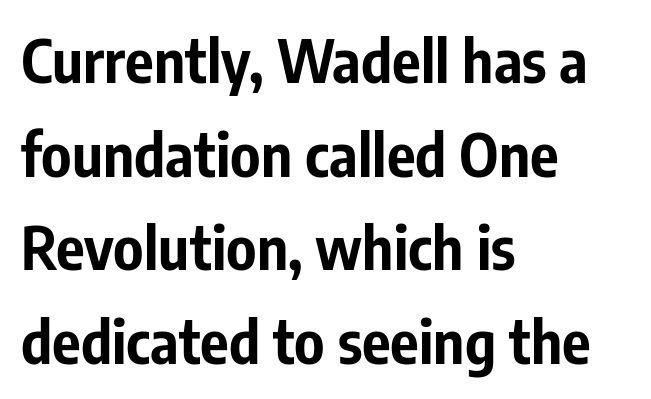
{"serif": "no", "italic": "no", "bold": "yes", "weight": "bold", "width": "condensed", "stroke_contrast": "low", "x_height": "medium", "monospaced": "no", "underline": "no", "align": "left", "line_spacing": "normal", "line_spacing_ratio": 1.56, "letter_spacing": "normal", "letter_spacing_em": 0.0, "glyph_px": 60}
